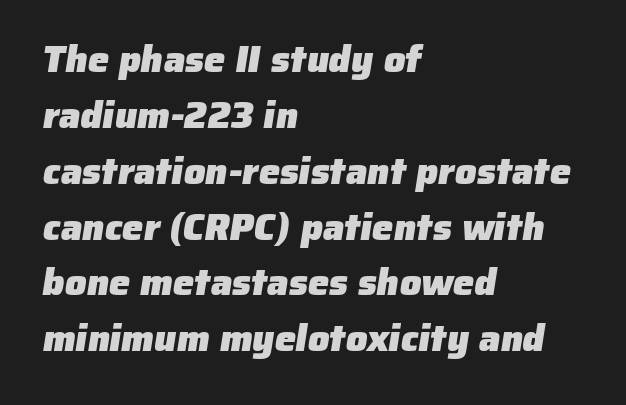
{"serif": "no", "bold": "yes", "weight": "heavy", "width": "normal", "stroke_contrast": "low", "x_height": "medium", "monospaced": "no", "underline": "no", "align": "left", "line_spacing": "normal", "line_spacing_ratio": 1.47, "letter_spacing": "normal", "letter_spacing_em": 0.0, "glyph_px": 38}
